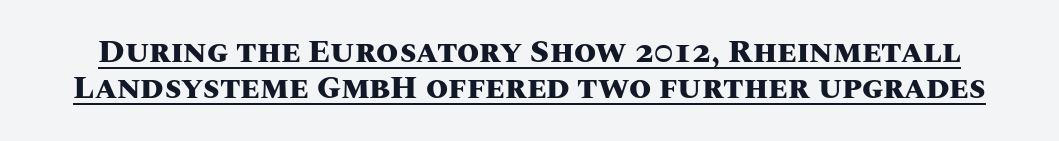
Think of a printed novel: that variable character pitch is what you see here. Interline gaps are noticeably narrow in this sample. The sample's only ornament is a line tracing under the words. The sample has been set heavy, in full bold. Vertical strokes here are truly vertical. Look at the tracking — it's just the regular setting, nothing added.
